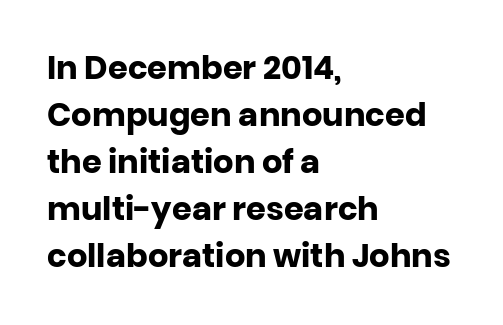
The image shows 32 px heavy sans-serif type, upright; set left-aligned, normal line spacing (1.47x), normal letter spacing, not underlined; low stroke contrast and a large x-height.
